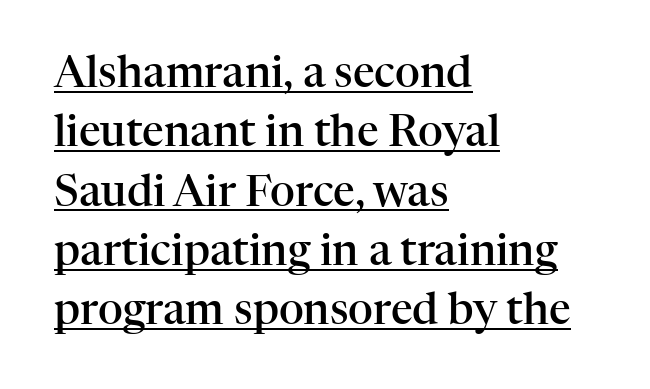
Q: Is the text bold? A: Semi-bold.
Q: Is the text italic (slanted)? A: No, it is upright.
Q: Is the typeface a serif or a sans-serif typeface? A: Serif.
Q: Is the text underlined? A: Yes.
Q: How is the paragraph aligned? A: Left-aligned.
Q: Is the spacing between letters normal or unusually wide? A: Normal.
Q: Is the spacing between lines tight, normal or loose? A: Normal.
Q: Width (condensed, normal, or wide)? A: Normal.
Q: Stroke contrast? A: High.
Q: x-height? A: Medium.
Q: Monospaced? A: No.
